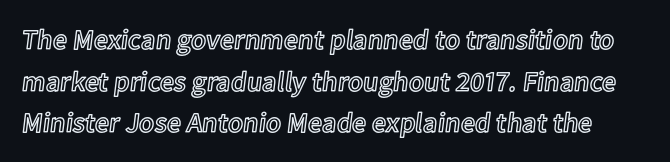
Q: Is the text italic (slanted)? A: Yes.
Q: Is the text underlined? A: No.
Q: Is the spacing between letters normal or unusually wide? A: Normal.
Q: Is the spacing between lines tight, normal or loose? A: Normal.
Q: Width (condensed, normal, or wide)? A: Normal.
Q: x-height? A: Medium.
Q: Monospaced? A: No.
